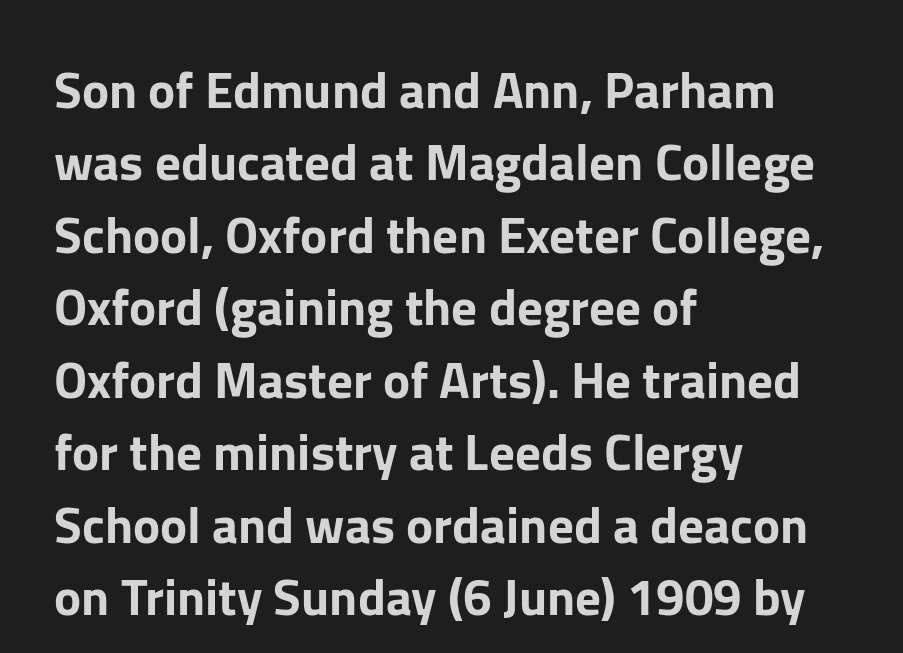
{"serif": "no", "italic": "no", "width": "normal", "stroke_contrast": "low", "x_height": "medium", "monospaced": "no", "underline": "no", "align": "left", "line_spacing": "normal", "line_spacing_ratio": 1.42, "letter_spacing": "normal", "letter_spacing_em": 0.0, "glyph_px": 51}
